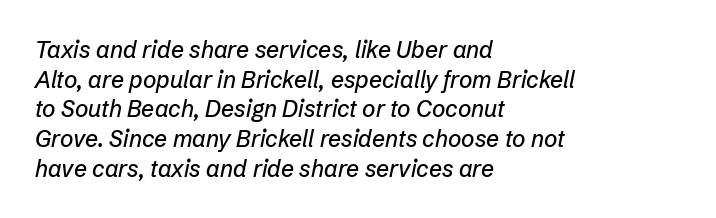
Each row of text sits above clean, open space. How are the letters spaced? Ordinarily, with no added tracking. Normally led — the rows are evenly, conventionally spaced. If you drew a line through each stem, it would be angled.
